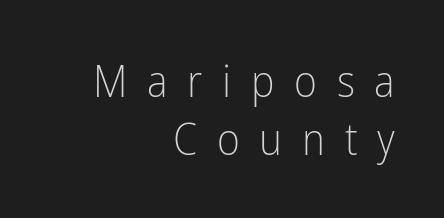
{"serif": "no", "italic": "no", "bold": "no", "weight": "light", "width": "condensed", "stroke_contrast": "low", "x_height": "medium", "monospaced": "no", "underline": "no", "align": "right", "line_spacing": "normal", "line_spacing_ratio": 1.32, "letter_spacing": "wide", "letter_spacing_em": 0.45, "glyph_px": 44}
